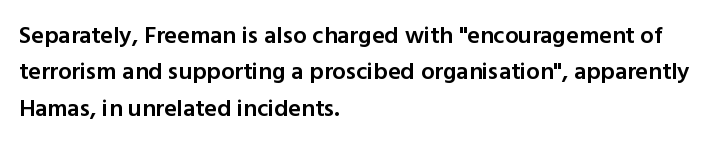
These lines keep a tight, regular rhythm from letter to letter. The foot of each line stays bare and open. The rag falls on the right side of this text block. The designer left line spacing at the default.
